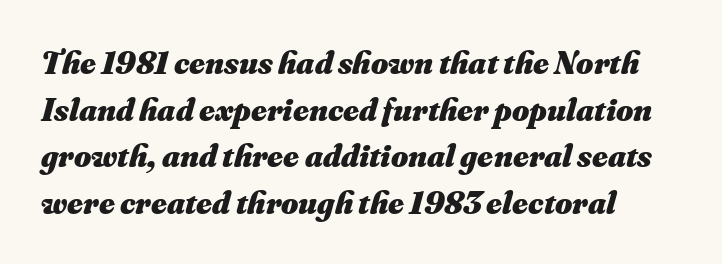
Q: Is the text bold? A: Yes.
Q: Is the text italic (slanted)? A: Yes, it leans right by about 16 degrees.
Q: Is the text underlined? A: No.
Q: How is the paragraph aligned? A: Left-aligned.
Q: Is the spacing between letters normal or unusually wide? A: Normal.
Q: Is the spacing between lines tight, normal or loose? A: Normal.
Q: Width (condensed, normal, or wide)? A: Normal.
Q: Stroke contrast? A: Medium.
Q: x-height? A: Small.
Q: Monospaced? A: No.
